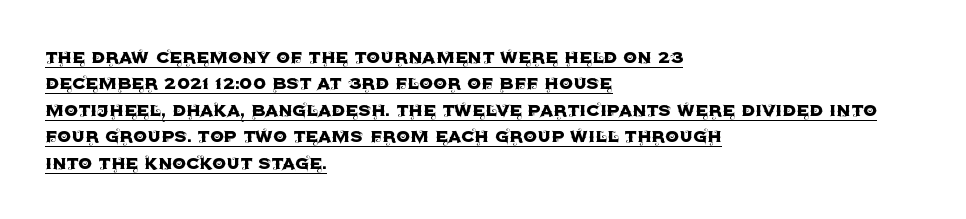
Q: Is the text italic (slanted)? A: No, it is upright.
Q: Is the text underlined? A: Yes.
Q: How is the paragraph aligned? A: Left-aligned.
Q: Is the spacing between letters normal or unusually wide? A: Normal.
